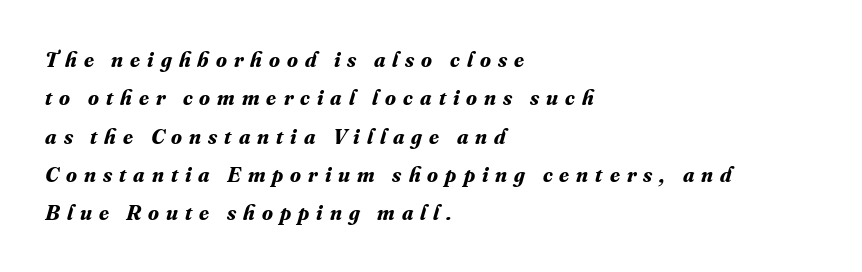
The face used here has a pronounced slope to its letters. Beneath every word, the page is bare. Does extra space separate the letters? Yes, quite a lot of it. Caption: bold face, heavy strokes.
